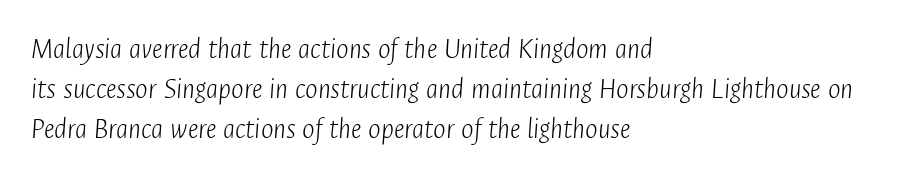
The image shows 30 px light, condensed type, italic (leaning right); set left-aligned, normal line spacing (1.33x), normal letter spacing, not underlined; low stroke contrast and a medium x-height.
